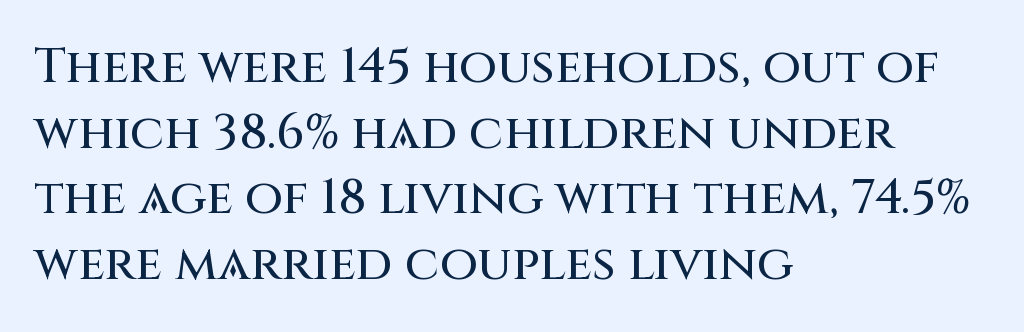
The image shows 49 px sans-serif type, upright; set left-aligned, normal line spacing (1.34x), normal letter spacing, not underlined; medium stroke contrast and a large x-height.
